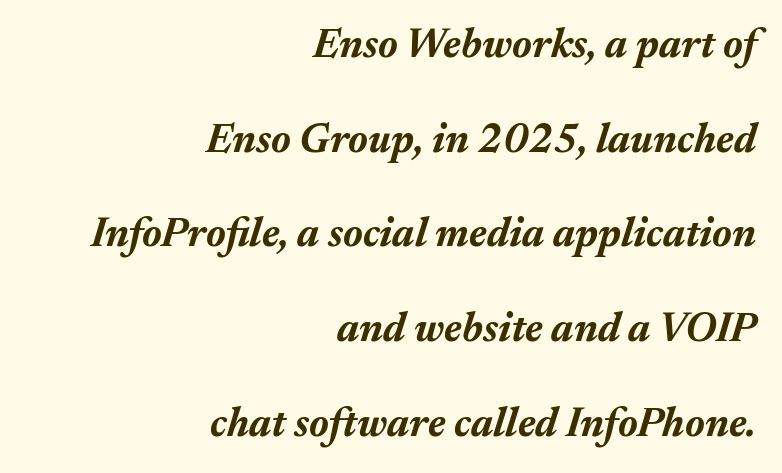
Q: Is the text bold? A: Yes.
Q: Is the text italic (slanted)? A: Yes, it leans right by about 17 degrees.
Q: Is the text underlined? A: No.
Q: How is the paragraph aligned? A: Right-aligned.
Q: Is the spacing between letters normal or unusually wide? A: Normal.
Q: Is the spacing between lines tight, normal or loose? A: Loose.
Q: Width (condensed, normal, or wide)? A: Normal.
Q: Stroke contrast? A: Medium.
Q: x-height? A: Medium.
Q: Monospaced? A: No.
